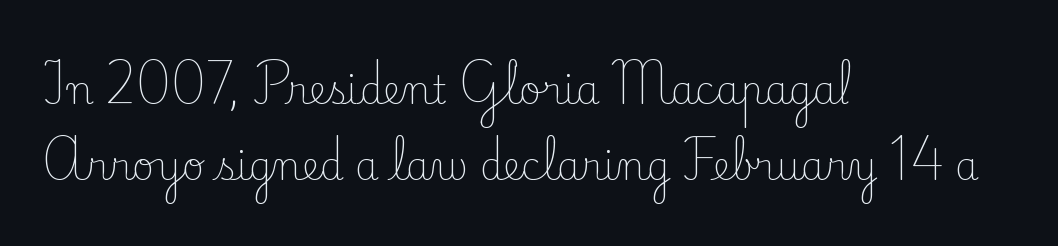
The image shows 38 px light serif type, upright; set left-aligned, loose line spacing (2.0x), normal letter spacing, not underlined; low stroke contrast and a small x-height.
